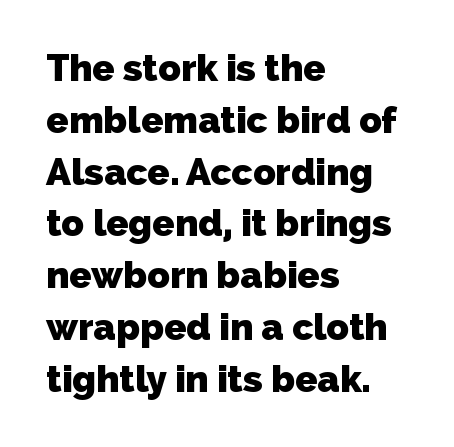
Words appear dense and cohesive because spacing is normal. This sample has the flowing, uneven cadence of proportional lettering. The space beneath each line is pristine and unruled. Compared with an ordinary text face, these strokes are far heavier — a full bold.
